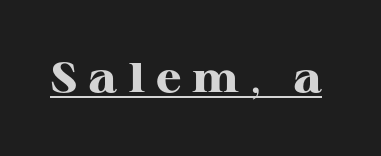
The image shows 41 px heavy, wide serif type, upright; set unusually wide letter spacing (+0.27 em), underlined; high stroke contrast and a medium x-height.
